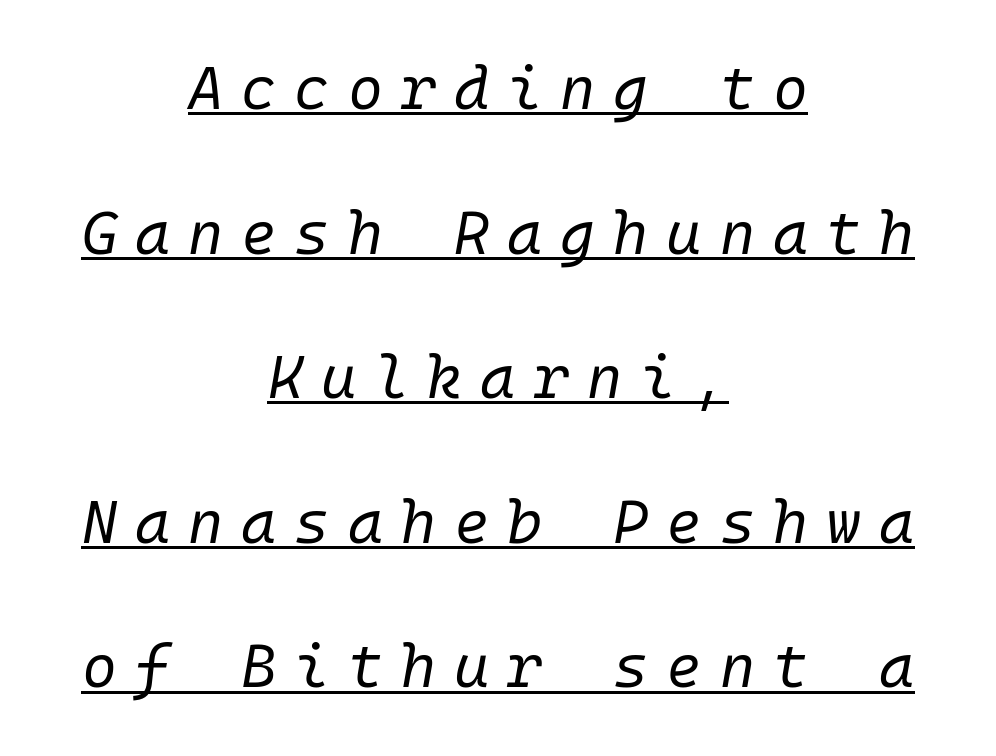
This reads as an unemphasized weight, regular at the heaviest. A typographer would call this underscored text. Italic? Definitely — the glyphs are oblique. Leading: increased. Someone cranked the tracking dial way up on this one. Horizontal alignment here is central, giving a formal, balanced look.
